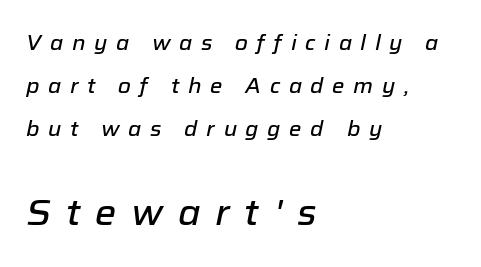
Q: Is the text italic (slanted)? A: Yes, it leans right by about 12 degrees.
Q: Is the text underlined? A: No.
Q: How is the paragraph aligned? A: Left-aligned.
Q: Is the spacing between letters normal or unusually wide? A: Unusually wide.
Q: Is the spacing between lines tight, normal or loose? A: Loose.
Q: Which block of text is set in a larger size, the first (top) or the second (bottom)? A: The second (bottom) one.
Q: Width (condensed, normal, or wide)? A: Normal.
Q: Stroke contrast? A: Low.
Q: x-height? A: Medium.
Q: Monospaced? A: No.
